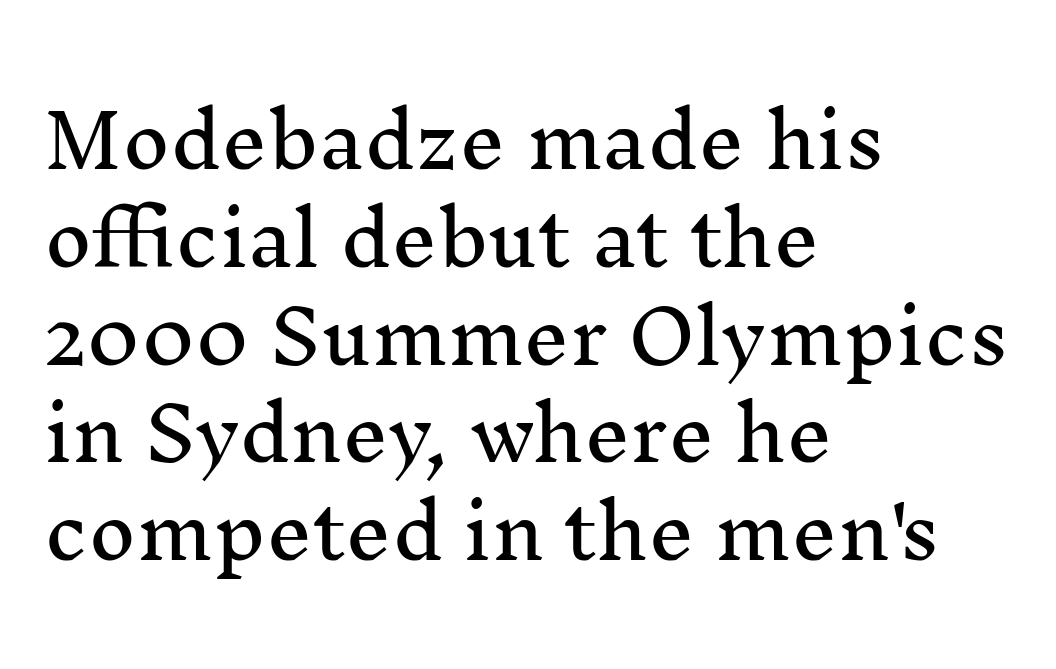
Posture: straight, roman, zero tilt. Honestly, the letter spacing is just normal — you wouldn't notice it. Notice how descenders clear the ascenders below comfortably — that's standard leading. The zone under the glyphs is completely vacant.
